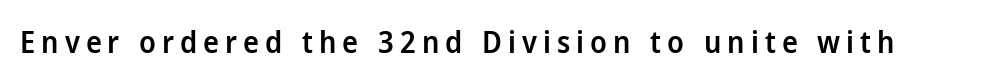
This sample uses a sans-serif face. The face used here is a semibold: visibly heavier than regular, lighter than bold. Underline: absent. Style check: upright.
